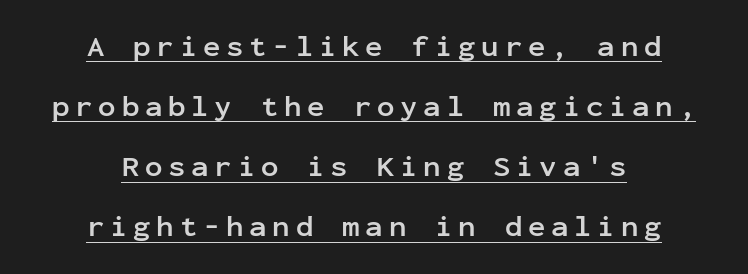
Q: Is the text bold? A: Yes.
Q: Is the text italic (slanted)? A: No, it is upright.
Q: Is the typeface a serif or a sans-serif typeface? A: Sans-serif.
Q: Is the text underlined? A: Yes.
Q: How is the paragraph aligned? A: Centered.
Q: Is the spacing between letters normal or unusually wide? A: Unusually wide.
Q: Is the spacing between lines tight, normal or loose? A: Loose.
Q: Width (condensed, normal, or wide)? A: Normal.
Q: Stroke contrast? A: Low.
Q: x-height? A: Medium.
Q: Monospaced? A: Yes.
